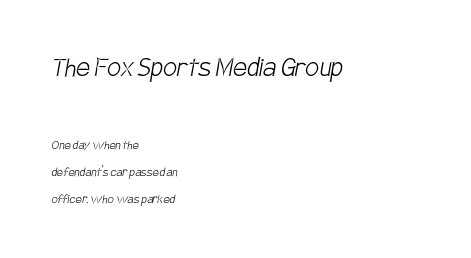
This rendering features lettering with no underline. Think of a printed novel: that variable character pitch is what you see here. The rendering keeps characters at their native spacing. How would I describe the line gaps? Wide and relaxed. Grotesque or geometric, the face here clearly has no serifs.
